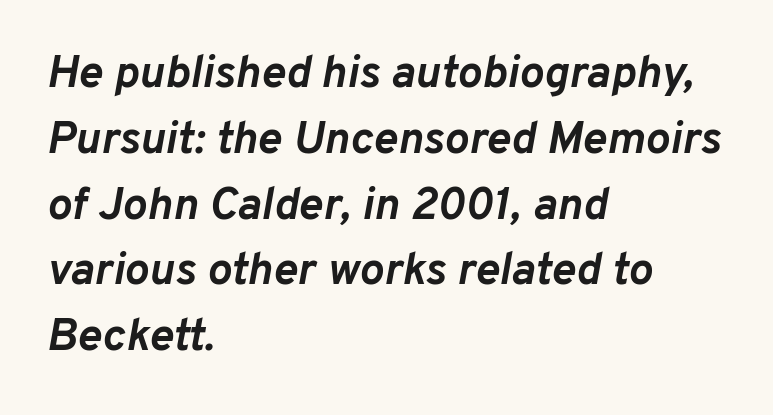
{"italic": "yes", "lean": "right", "slant_degrees": 10, "bold": "yes", "weight": "semibold", "width": "normal", "stroke_contrast": "low", "x_height": "medium", "monospaced": "no", "underline": "no", "align": "left", "line_spacing": "normal", "line_spacing_ratio": 1.43, "letter_spacing": "normal", "letter_spacing_em": 0.0, "glyph_px": 46}
